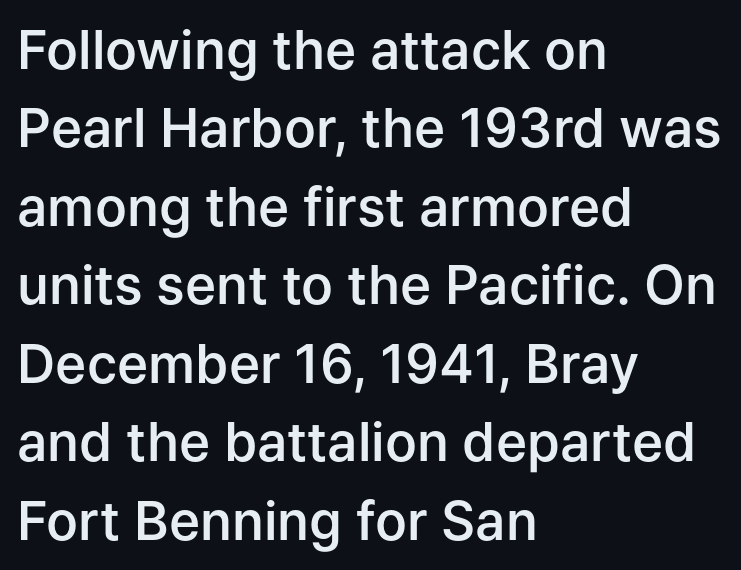
Q: Is the text bold? A: Semi-bold.
Q: Is the text italic (slanted)? A: No, it is upright.
Q: Is the typeface a serif or a sans-serif typeface? A: Sans-serif.
Q: Is the text underlined? A: No.
Q: How is the paragraph aligned? A: Left-aligned.
Q: Is the spacing between letters normal or unusually wide? A: Normal.
Q: Is the spacing between lines tight, normal or loose? A: Normal.
Q: Width (condensed, normal, or wide)? A: Normal.
Q: Stroke contrast? A: Low.
Q: x-height? A: Medium.
Q: Monospaced? A: No.
